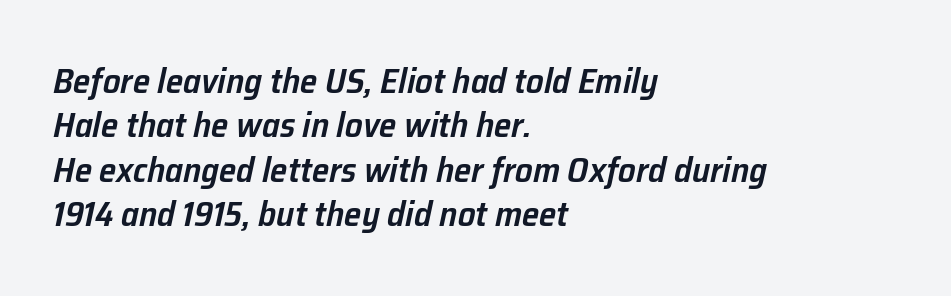
Q: Is the text bold? A: Semi-bold.
Q: Is the text italic (slanted)? A: Yes, it leans right by about 12 degrees.
Q: Is the text underlined? A: No.
Q: How is the paragraph aligned? A: Left-aligned.
Q: Is the spacing between letters normal or unusually wide? A: Normal.
Q: Is the spacing between lines tight, normal or loose? A: Normal.
Q: Width (condensed, normal, or wide)? A: Normal.
Q: Stroke contrast? A: Low.
Q: x-height? A: Medium.
Q: Monospaced? A: No.
